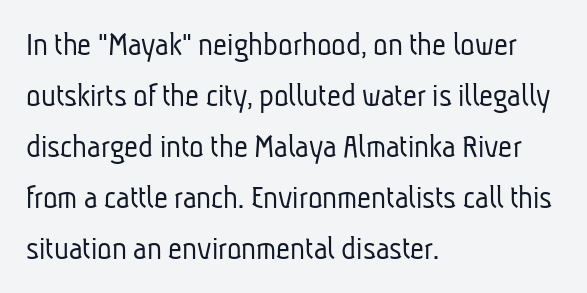
The image shows 34 px light, condensed sans-serif type; set left-aligned, normal line spacing (1.5x), normal letter spacing, not underlined; low stroke contrast and a medium x-height.
